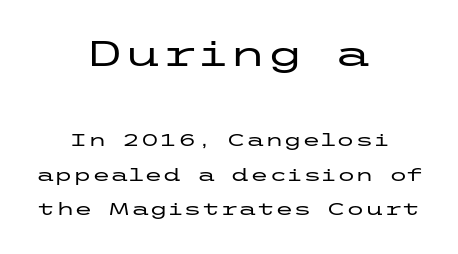
{"serif": "no", "italic": "no", "width": "wide", "stroke_contrast": "low", "x_height": "medium", "underline": "no", "align": "center", "line_spacing": "loose", "line_spacing_ratio": 2.03, "letter_spacing": "normal", "letter_spacing_em": 0.0, "larger_block": "first", "size_ratio": 2.0, "glyph_px": 34}
